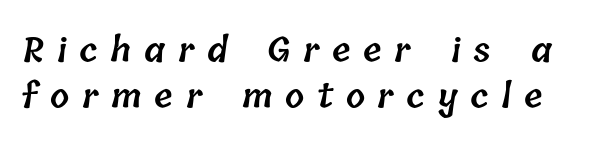
Q: Is the text bold? A: Semi-bold.
Q: Is the text underlined? A: No.
Q: Is the spacing between letters normal or unusually wide? A: Unusually wide.
Q: Is the spacing between lines tight, normal or loose? A: Normal.
Q: Width (condensed, normal, or wide)? A: Normal.
Q: Stroke contrast? A: Low.
Q: x-height? A: Medium.
Q: Monospaced? A: No.
